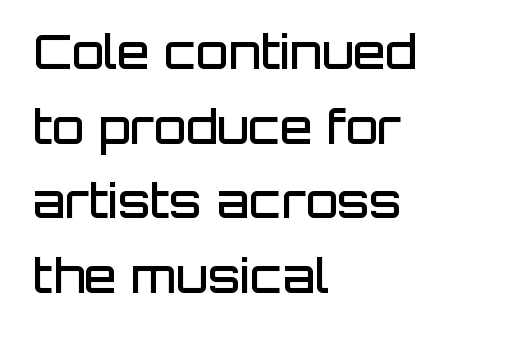
Q: Is the text bold? A: Semi-bold.
Q: Is the text italic (slanted)? A: No, it is upright.
Q: Is the typeface a serif or a sans-serif typeface? A: Sans-serif.
Q: Is the text underlined? A: No.
Q: How is the paragraph aligned? A: Left-aligned.
Q: Is the spacing between letters normal or unusually wide? A: Normal.
Q: Is the spacing between lines tight, normal or loose? A: Normal.
Q: Width (condensed, normal, or wide)? A: Normal.
Q: Stroke contrast? A: Low.
Q: x-height? A: Large.
Q: Monospaced? A: No.
